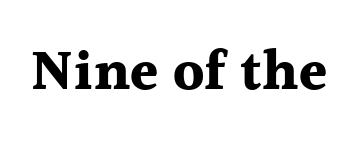
{"serif": "yes", "italic": "no", "bold": "yes", "weight": "bold", "width": "normal", "x_height": "medium", "monospaced": "no", "underline": "no", "letter_spacing": "normal", "letter_spacing_em": 0.0, "glyph_px": 57}
